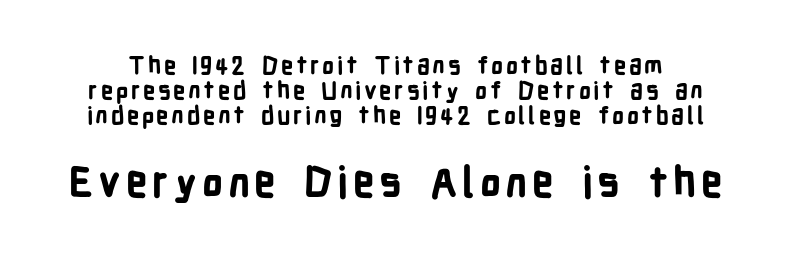
The image shows 42 px bold, condensed sans-serif type, upright; set tight line spacing (1.04x), not underlined; the second (bottom) block is 1.75x larger; low stroke contrast and a medium x-height.
